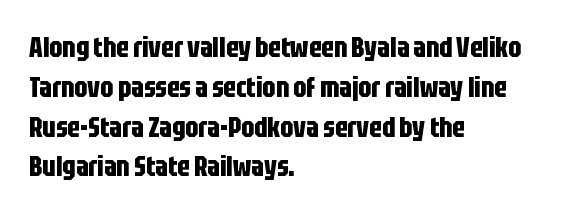
Q: Is the text bold? A: Yes.
Q: Is the text italic (slanted)? A: No, it is upright.
Q: Is the typeface a serif or a sans-serif typeface? A: Sans-serif.
Q: Is the text underlined? A: No.
Q: How is the paragraph aligned? A: Left-aligned.
Q: Is the spacing between letters normal or unusually wide? A: Normal.
Q: Is the spacing between lines tight, normal or loose? A: Normal.
Q: Width (condensed, normal, or wide)? A: Condensed.
Q: Stroke contrast? A: Low.
Q: x-height? A: Large.
Q: Monospaced? A: No.
